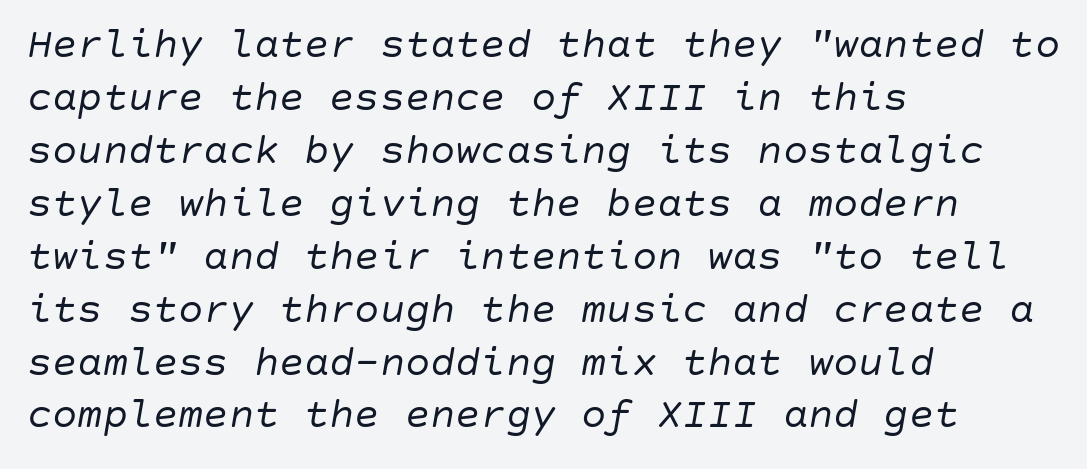
Type without underlining. The setting favours the left margin, as ordinary paragraphs usually do. A light-to-regular cut is what we see here. Italic: yes, the glyphs are oblique. Is the letter spacing exaggerated? No — it looks like the ordinary default. Honestly, the row spacing looks completely unremarkable.
